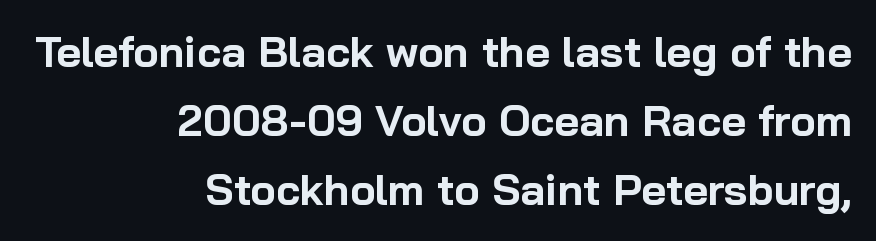
A typesetter would call this proportional, since set widths differ per character. Vertical spacing — default. This sample is right-justified, so line beginnings fall wherever the words allow. The characters display no serif detailing; their extremities are plain. Every letter is thick-stroked: bold, no question.
